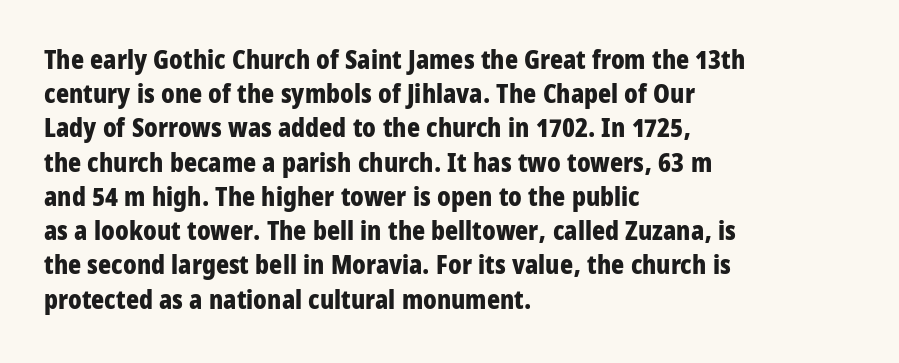
The image shows 25 px bold type, upright; set left-aligned, normal line spacing (1.37x), normal letter spacing, not underlined.
